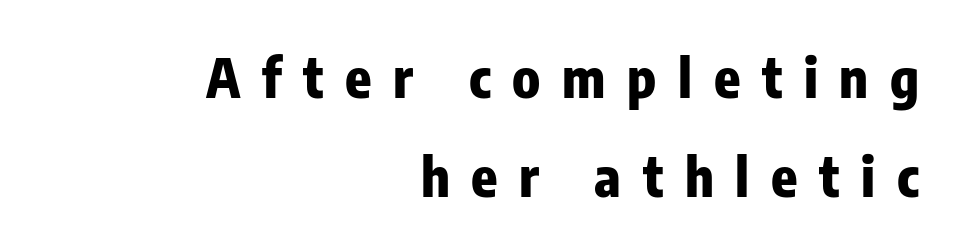
The image shows 54 px heavy, condensed sans-serif type, upright; set right-aligned, line spacing 1.83x, unusually wide letter spacing (+0.4 em), not underlined; low stroke contrast and a medium x-height.
